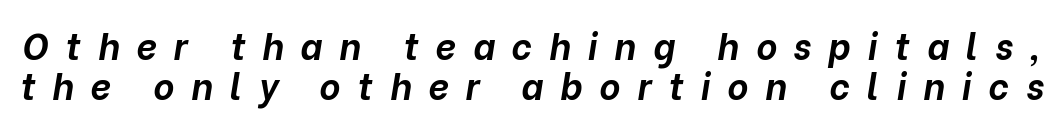
{"italic": "yes", "lean": "right", "slant_degrees": 10, "bold": "yes", "weight": "bold", "width": "normal", "stroke_contrast": "low", "x_height": "medium", "monospaced": "no", "underline": "no", "line_spacing": "tight", "line_spacing_ratio": 1.11, "letter_spacing": "wide", "letter_spacing_em": 0.47, "glyph_px": 36}
